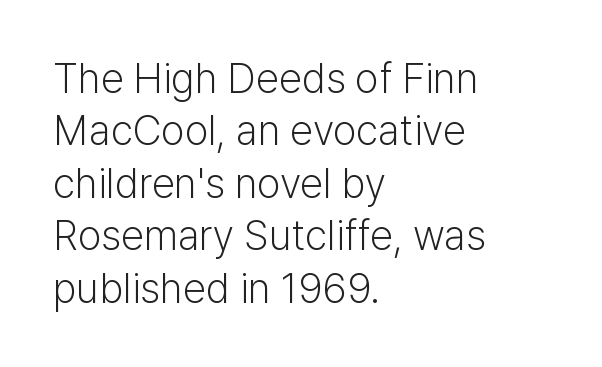
The image shows 42 px light sans-serif type, upright; set left-aligned, normal line spacing (1.25x), normal letter spacing, not underlined; low stroke contrast and a medium x-height.
